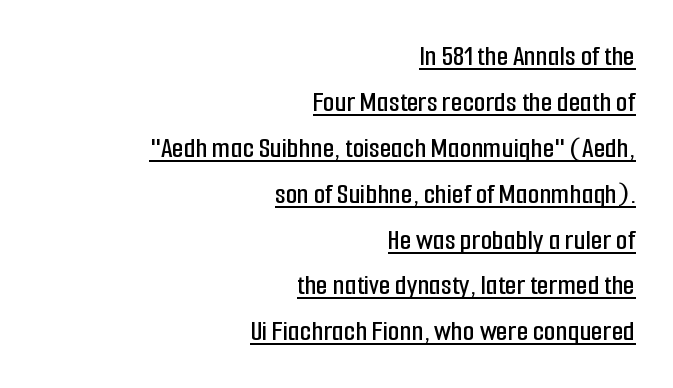
{"serif": "no", "italic": "no", "width": "condensed", "stroke_contrast": "low", "x_height": "medium", "monospaced": "no", "underline": "yes", "align": "right", "line_spacing": "normal", "line_spacing_ratio": 1.53, "letter_spacing": "normal", "letter_spacing_em": 0.0, "glyph_px": 30}
